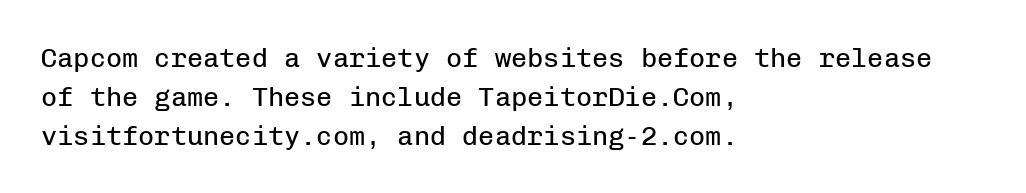
Q: Is the text bold? A: No.
Q: Is the text italic (slanted)? A: No, it is upright.
Q: Is the text underlined? A: No.
Q: How is the paragraph aligned? A: Left-aligned.
Q: Is the spacing between letters normal or unusually wide? A: Normal.
Q: Is the spacing between lines tight, normal or loose? A: Normal.
